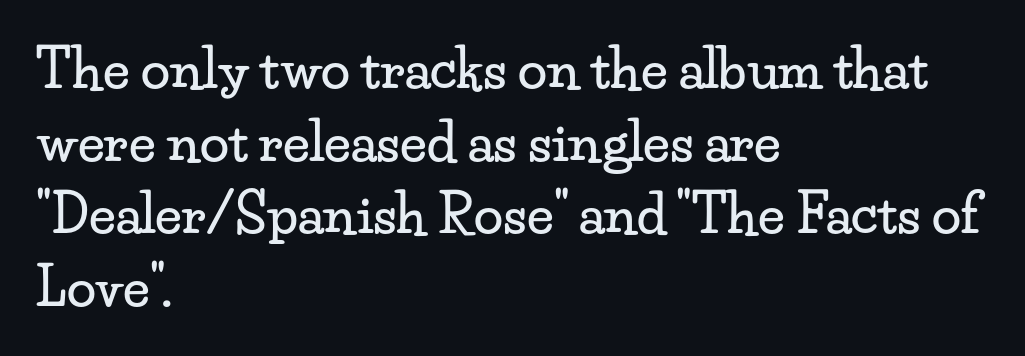
Q: Is the text italic (slanted)? A: No, it is upright.
Q: Is the typeface a serif or a sans-serif typeface? A: Serif.
Q: Is the text underlined? A: No.
Q: How is the paragraph aligned? A: Left-aligned.
Q: Is the spacing between letters normal or unusually wide? A: Normal.
Q: Is the spacing between lines tight, normal or loose? A: Normal.
Q: Width (condensed, normal, or wide)? A: Wide.
Q: Stroke contrast? A: Low.
Q: x-height? A: Small.
Q: Monospaced? A: No.
